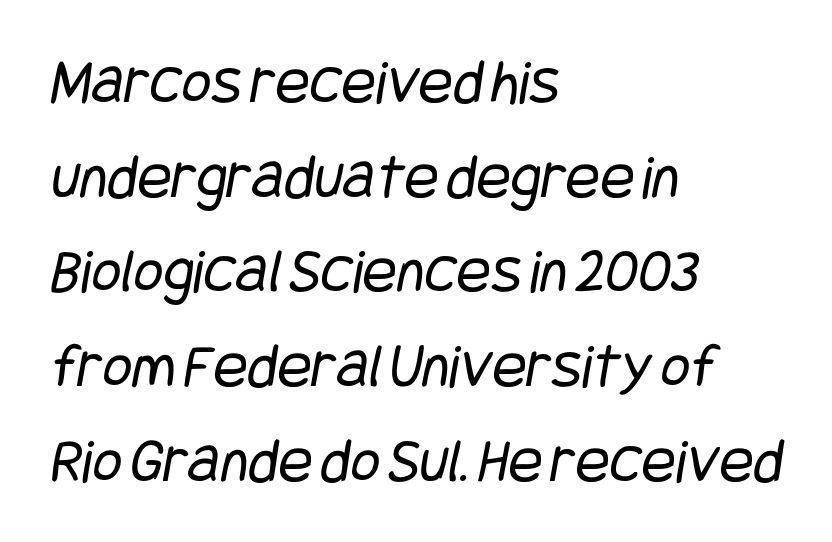
{"serif": "no", "bold": "no", "weight": "regular", "width": "condensed", "stroke_contrast": "low", "x_height": "large", "underline": "no", "align": "left", "line_spacing": "normal", "line_spacing_ratio": 1.48, "letter_spacing": "normal", "letter_spacing_em": 0.0, "glyph_px": 64}
